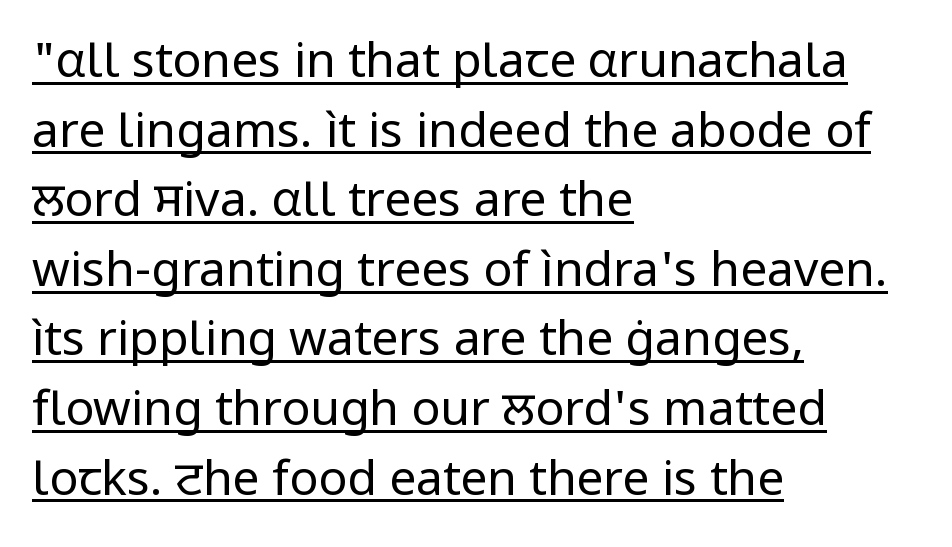
{"serif": "no", "italic": "no", "bold": "no", "weight": "regular", "width": "normal", "stroke_contrast": "low", "x_height": "medium", "monospaced": "no", "underline": "yes", "align": "left", "line_spacing": "normal", "line_spacing_ratio": 1.45, "letter_spacing": "normal", "letter_spacing_em": 0.0, "glyph_px": 48}
